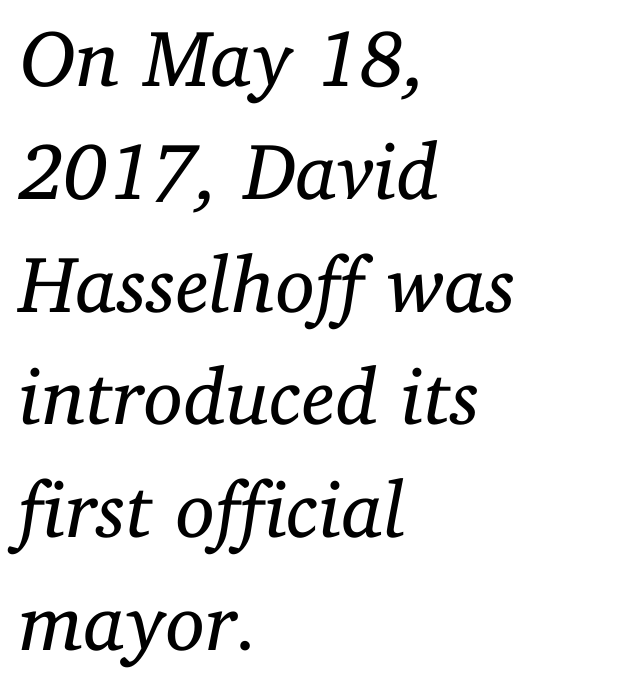
{"serif": "yes", "italic": "yes", "lean": "right", "slant_degrees": 11, "bold": "no", "weight": "regular", "width": "normal", "stroke_contrast": "low", "x_height": "medium", "monospaced": "no", "underline": "no", "align": "left", "line_spacing": "normal", "line_spacing_ratio": 1.41, "letter_spacing": "normal", "letter_spacing_em": 0.0, "glyph_px": 80}
